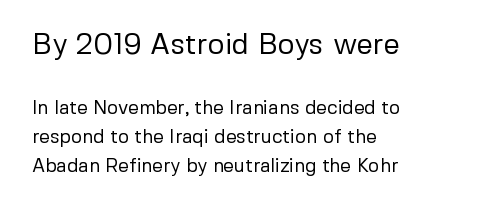
The image shows 29 px regular-weight sans-serif type, upright; set left-aligned, normal line spacing (1.52x), normal letter spacing, not underlined; the first (top) block is 1.53x larger; low stroke contrast and a medium x-height.
